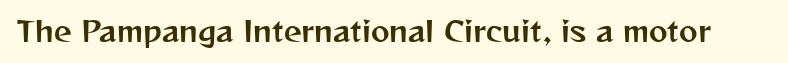
{"serif": "no", "italic": "no", "width": "normal", "stroke_contrast": "medium", "x_height": "medium", "monospaced": "no", "underline": "no", "letter_spacing": "normal", "letter_spacing_em": 0.0, "glyph_px": 28}
